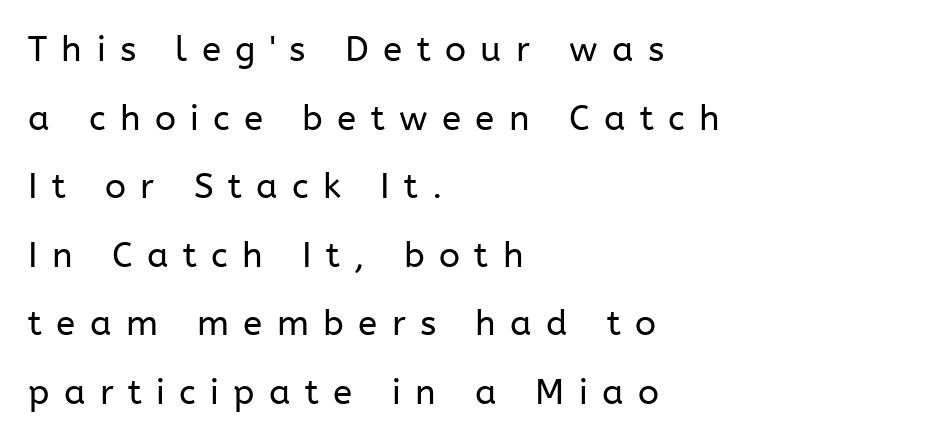
Q: Is the text bold? A: No.
Q: Is the text italic (slanted)? A: No, it is upright.
Q: Is the typeface a serif or a sans-serif typeface? A: Sans-serif.
Q: Is the text underlined? A: No.
Q: How is the paragraph aligned? A: Left-aligned.
Q: Is the spacing between letters normal or unusually wide? A: Unusually wide.
Q: Is the spacing between lines tight, normal or loose? A: Loose.
Q: Width (condensed, normal, or wide)? A: Normal.
Q: Stroke contrast? A: Low.
Q: x-height? A: Medium.
Q: Monospaced? A: No.
